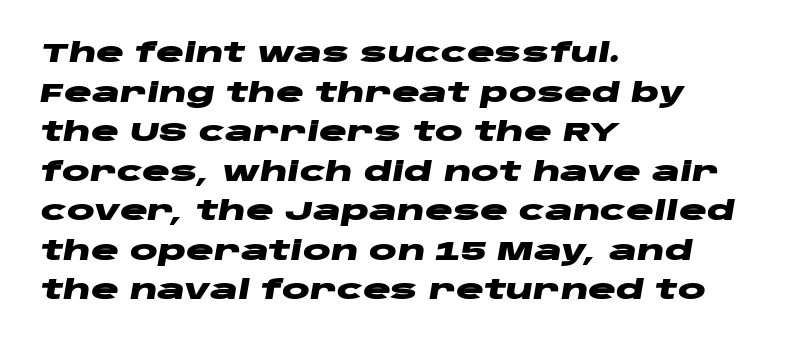
Q: Is the text bold? A: Yes.
Q: Is the text italic (slanted)? A: Yes, it leans right by about 10 degrees.
Q: Is the text underlined? A: No.
Q: How is the paragraph aligned? A: Left-aligned.
Q: Is the spacing between letters normal or unusually wide? A: Normal.
Q: Is the spacing between lines tight, normal or loose? A: Normal.
